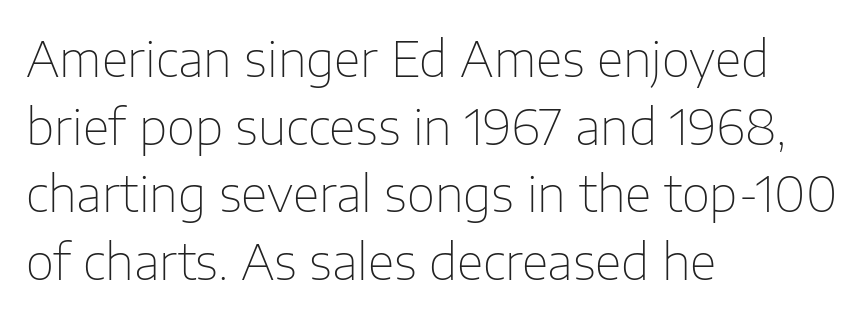
{"serif": "no", "italic": "no", "bold": "no", "weight": "thin", "width": "normal", "stroke_contrast": "low", "x_height": "medium", "monospaced": "no", "underline": "no", "align": "left", "line_spacing": "normal", "line_spacing_ratio": 1.38, "letter_spacing": "normal", "letter_spacing_em": 0.0, "glyph_px": 49}
